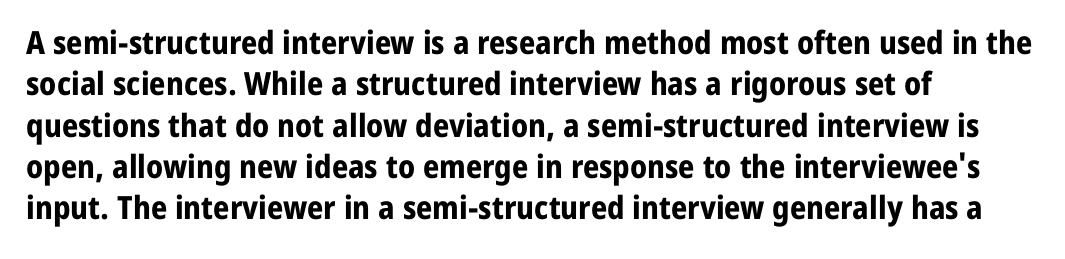
Q: Is the text bold? A: Yes.
Q: Is the text italic (slanted)? A: No, it is upright.
Q: Is the typeface a serif or a sans-serif typeface? A: Sans-serif.
Q: Is the text underlined? A: No.
Q: How is the paragraph aligned? A: Left-aligned.
Q: Is the spacing between letters normal or unusually wide? A: Normal.
Q: Is the spacing between lines tight, normal or loose? A: Normal.
Q: Width (condensed, normal, or wide)? A: Normal.
Q: Stroke contrast? A: Low.
Q: x-height? A: Medium.
Q: Monospaced? A: No.
